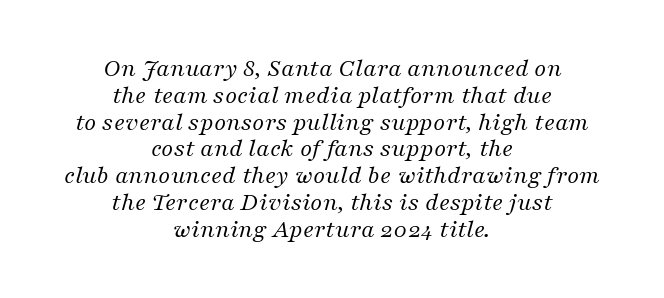
The image shows 26 px text type, italic (leaning right); set centered, tight line spacing (1.03x), normal letter spacing, not underlined.
